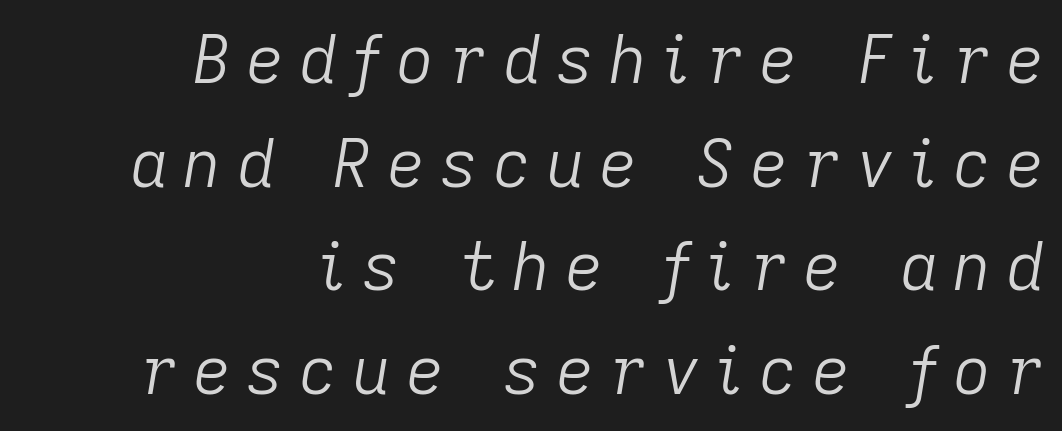
{"italic": "yes", "lean": "right", "slant_degrees": 9, "bold": "no", "weight": "light", "width": "normal", "stroke_contrast": "low", "x_height": "medium", "monospaced": "no", "underline": "no", "align": "right", "line_spacing": "normal", "line_spacing_ratio": 1.57, "letter_spacing": "wide", "letter_spacing_em": 0.23, "glyph_px": 66}
